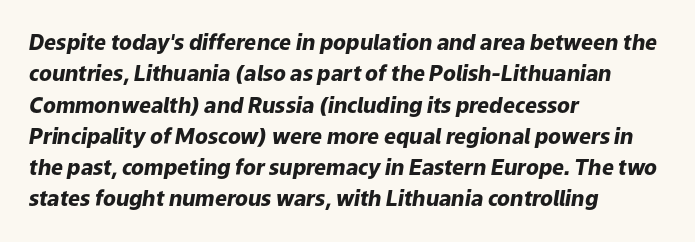
Q: Is the text bold? A: Yes.
Q: Is the text italic (slanted)? A: Yes, it leans right by about 9 degrees.
Q: Is the text underlined? A: No.
Q: How is the paragraph aligned? A: Left-aligned.
Q: Is the spacing between letters normal or unusually wide? A: Normal.
Q: Is the spacing between lines tight, normal or loose? A: Normal.
